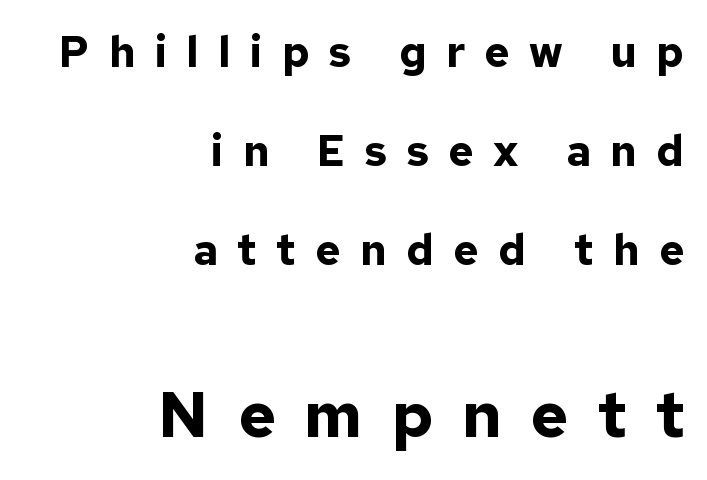
{"serif": "no", "italic": "no", "bold": "yes", "weight": "bold", "width": "normal", "stroke_contrast": "low", "x_height": "medium", "monospaced": "no", "underline": "no", "align": "right", "line_spacing": "loose", "line_spacing_ratio": 2.3, "letter_spacing": "wide", "letter_spacing_em": 0.45, "larger_block": "second", "size_ratio": 1.49, "glyph_px": 64}
